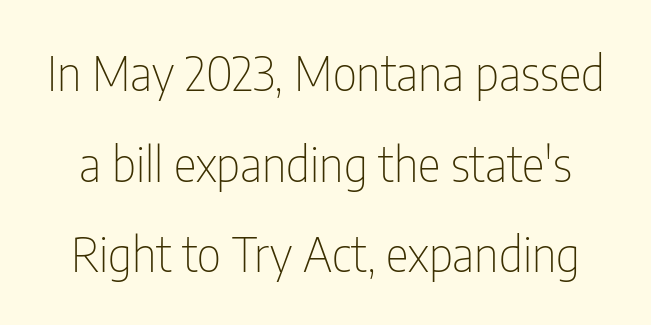
Q: Is the text bold? A: No.
Q: Is the text italic (slanted)? A: No, it is upright.
Q: Is the typeface a serif or a sans-serif typeface? A: Sans-serif.
Q: Is the text underlined? A: No.
Q: Is the spacing between letters normal or unusually wide? A: Normal.
Q: Width (condensed, normal, or wide)? A: Condensed.
Q: Stroke contrast? A: Low.
Q: x-height? A: Medium.
Q: Monospaced? A: No.
